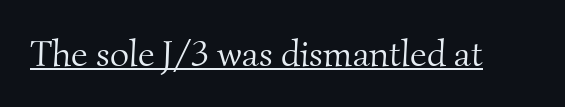
The typeface has the unassuming heft of standard copy or less. Looks like regular typesetting: each glyph gets only the width it needs. Decoration check: the copy is underlined. Between one letter and the next there's only the usual sliver of space. Yep, those are serifs on the letters.
